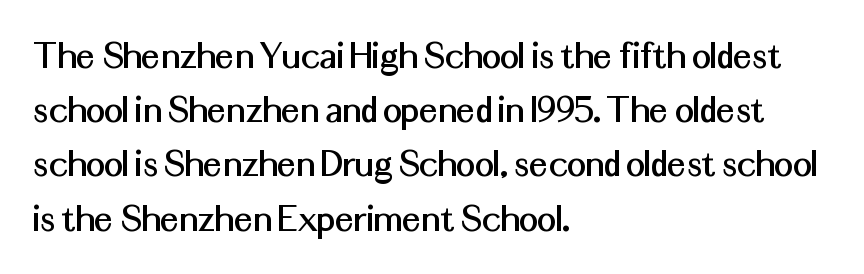
The specimen reads as upright at a glance. Reading down the block, your eye returns to a fixed left position each line. Character widths vary here, with narrow letters taking less room than wide ones. The specimen omits any rule beneath the text block's lines. This block has exactly the height ordinary leading produces.
